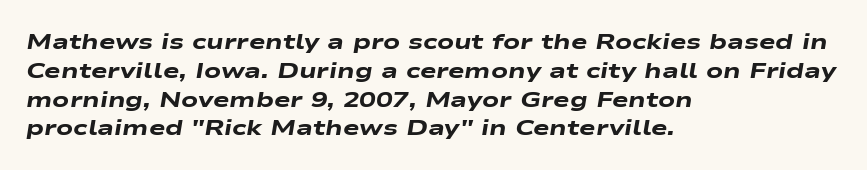
The text block is weighted toward the left margin, trailing off unevenly rightward. Honestly, the row spacing looks completely unremarkable. Glyph-to-glyph distance matches everyday printed text. This rendering features lettering with no underline. Notice how thick the strokes are: this is what a full bold looks like. When letters slant like this, we call the style italic.
